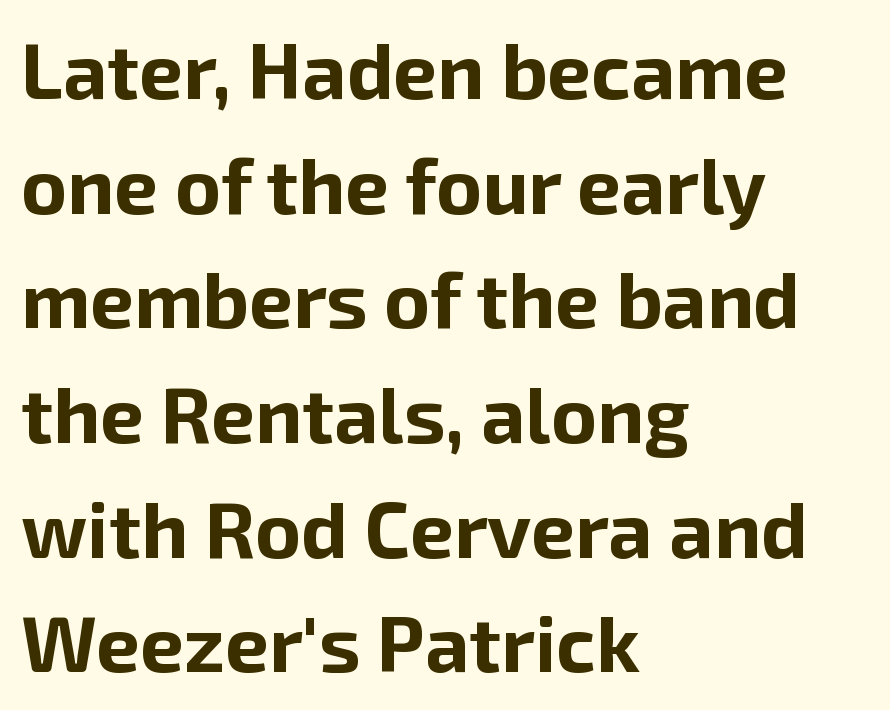
{"serif": "no", "italic": "no", "bold": "yes", "weight": "bold", "width": "normal", "stroke_contrast": "low", "x_height": "medium", "monospaced": "no", "underline": "no", "align": "left", "line_spacing": "normal", "line_spacing_ratio": 1.47, "letter_spacing": "normal", "letter_spacing_em": 0.0, "glyph_px": 78}
